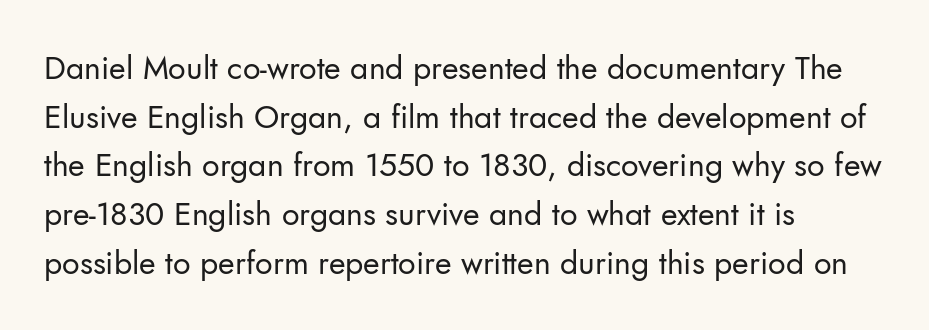
The passage shown has conventional tracking throughout. The vertical gap from one line to the next is medium. You can tell it's not italic because the verticals are truly vertical. Looks like regular typesetting: each glyph gets only the width it needs. Descenders hang freely into open space.
